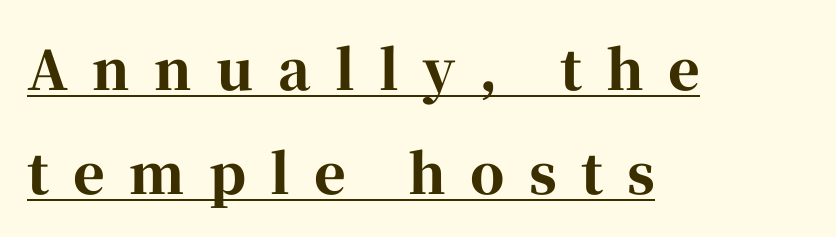
{"serif": "yes", "italic": "no", "bold": "yes", "weight": "bold", "width": "normal", "stroke_contrast": "high", "x_height": "medium", "monospaced": "no", "underline": "yes", "align": "left", "line_spacing": "loose", "line_spacing_ratio": 1.92, "letter_spacing": "wide", "letter_spacing_em": 0.45, "glyph_px": 54}
